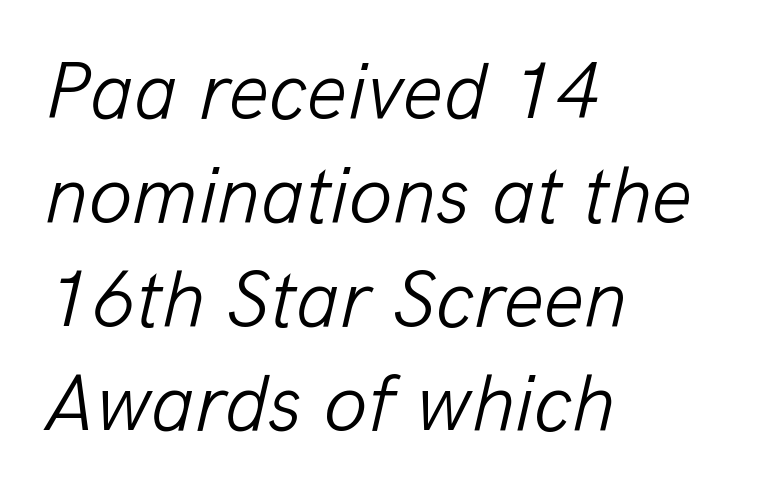
Descenders are the only things crossing below the line. Italic: yes, the glyphs are oblique. The letters advance in unequal steps, a hallmark of proportional type. Does the copy run flush right? No — it runs flush left. Vertical spacing — default. Words appear dense and cohesive because spacing is normal.
